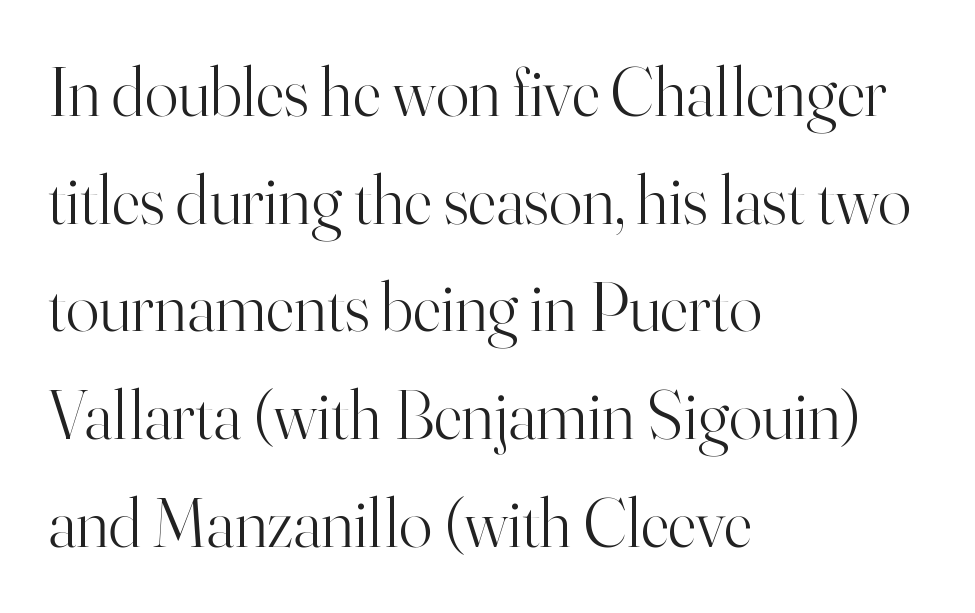
{"serif": "yes", "italic": "no", "bold": "no", "weight": "light", "width": "normal", "stroke_contrast": "high", "x_height": "small", "monospaced": "no", "underline": "no", "align": "left", "line_spacing": "normal", "line_spacing_ratio": 1.56, "letter_spacing": "normal", "letter_spacing_em": 0.0, "glyph_px": 69}
